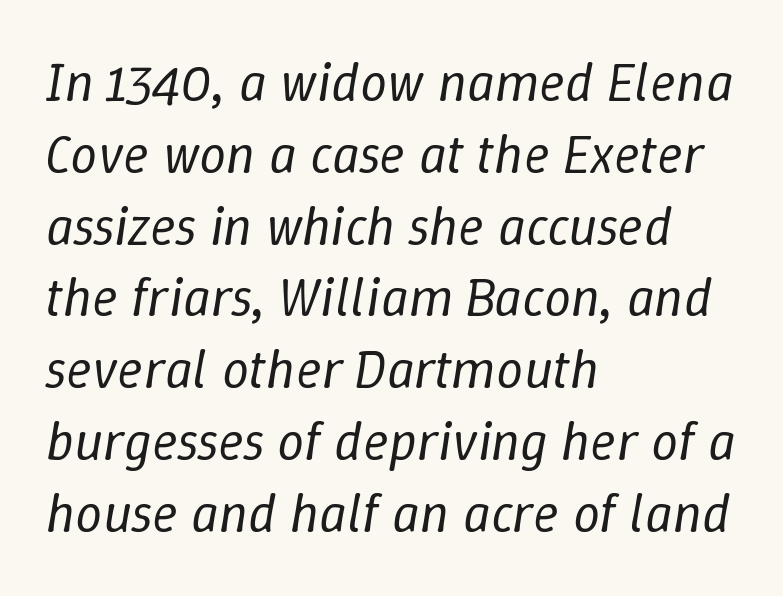
The image shows 54 px regular-weight type, italic (leaning right); set left-aligned, normal line spacing (1.33x), normal letter spacing, not underlined; low stroke contrast and a medium x-height.
